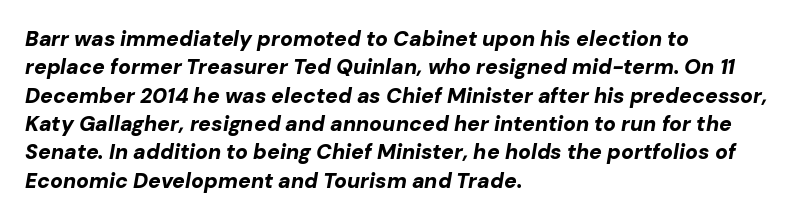
Q: Is the text bold? A: Yes.
Q: Is the text italic (slanted)? A: Yes, it leans right by about 10 degrees.
Q: Is the text underlined? A: No.
Q: How is the paragraph aligned? A: Left-aligned.
Q: Is the spacing between letters normal or unusually wide? A: Normal.
Q: Is the spacing between lines tight, normal or loose? A: Normal.
